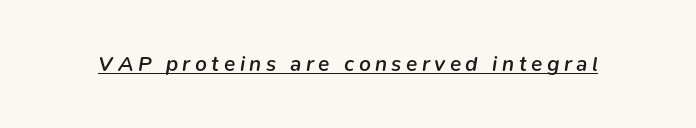
The image shows 21 px text type, italic (leaning right); set unusually wide letter spacing (+0.21 em), underlined.
